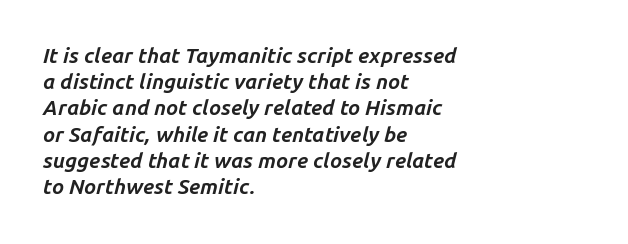
Q: Is the text bold? A: Yes.
Q: Is the text italic (slanted)? A: Yes, it leans right by about 14 degrees.
Q: Is the text underlined? A: No.
Q: How is the paragraph aligned? A: Left-aligned.
Q: Is the spacing between letters normal or unusually wide? A: Normal.
Q: Is the spacing between lines tight, normal or loose? A: Normal.
